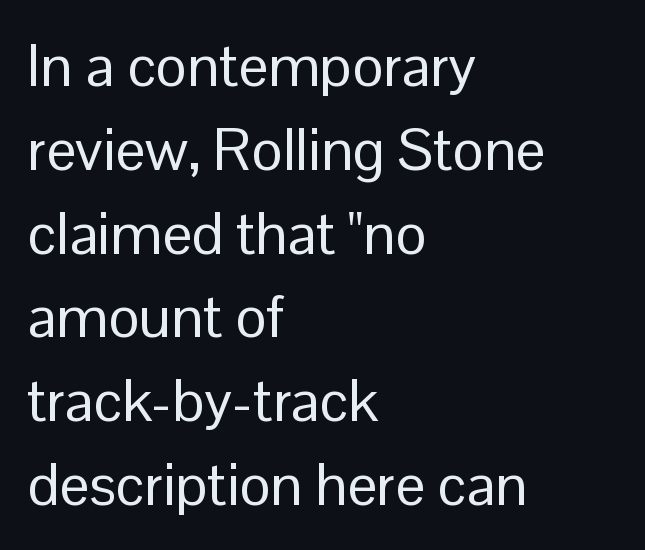
Q: Is the text bold? A: No.
Q: Is the text italic (slanted)? A: No, it is upright.
Q: Is the typeface a serif or a sans-serif typeface? A: Sans-serif.
Q: Is the text underlined? A: No.
Q: How is the paragraph aligned? A: Left-aligned.
Q: Is the spacing between letters normal or unusually wide? A: Normal.
Q: Is the spacing between lines tight, normal or loose? A: Normal.
Q: Width (condensed, normal, or wide)? A: Normal.
Q: Stroke contrast? A: Low.
Q: x-height? A: Medium.
Q: Monospaced? A: No.
